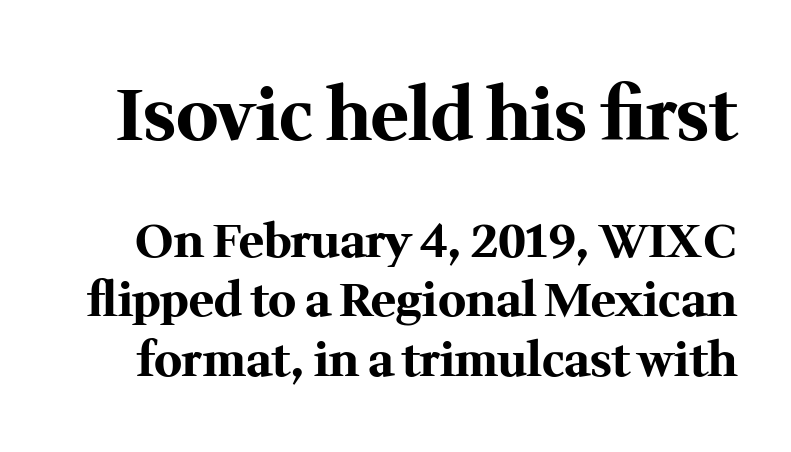
Q: Is the text bold? A: Yes.
Q: Is the text italic (slanted)? A: No, it is upright.
Q: Is the typeface a serif or a sans-serif typeface? A: Serif.
Q: Is the text underlined? A: No.
Q: Is the spacing between letters normal or unusually wide? A: Normal.
Q: Is the spacing between lines tight, normal or loose? A: Normal.
Q: Which block of text is set in a larger size, the first (top) or the second (bottom)? A: The first (top) one.
Q: Width (condensed, normal, or wide)? A: Normal.
Q: Stroke contrast? A: Medium.
Q: x-height? A: Medium.
Q: Monospaced? A: No.
